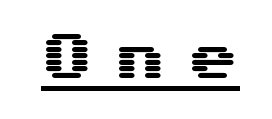
{"serif": "no", "italic": "no", "width": "wide", "stroke_contrast": "medium", "x_height": "medium", "underline": "yes", "letter_spacing": "wide", "letter_spacing_em": 0.4, "glyph_px": 52}
